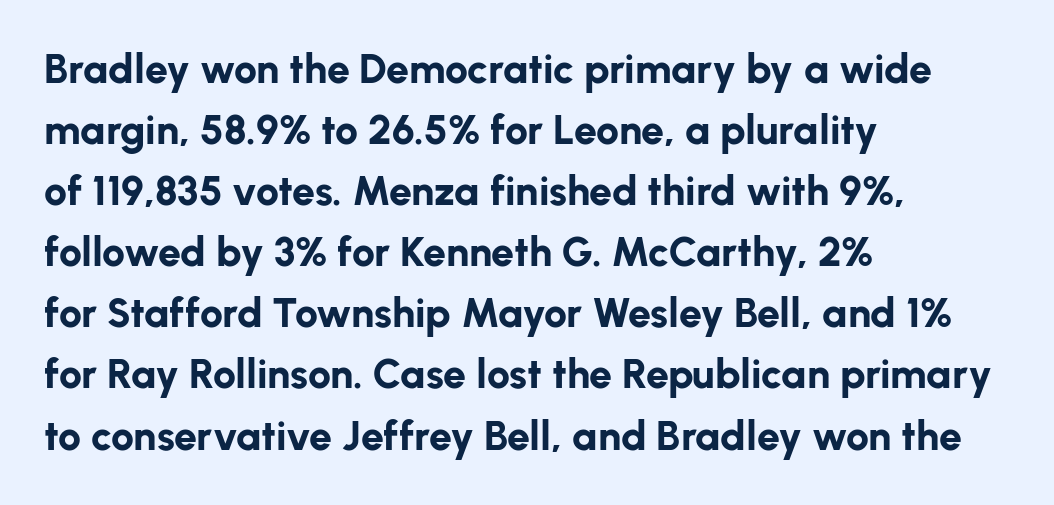
Q: Is the text bold? A: Yes.
Q: Is the text italic (slanted)? A: No, it is upright.
Q: Is the typeface a serif or a sans-serif typeface? A: Sans-serif.
Q: Is the text underlined? A: No.
Q: How is the paragraph aligned? A: Left-aligned.
Q: Is the spacing between letters normal or unusually wide? A: Normal.
Q: Is the spacing between lines tight, normal or loose? A: Normal.
Q: Width (condensed, normal, or wide)? A: Normal.
Q: Stroke contrast? A: Low.
Q: x-height? A: Medium.
Q: Monospaced? A: No.
